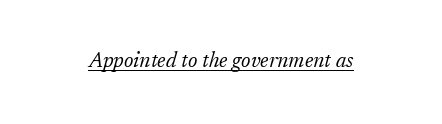
An italicized treatment has been applied to the whole sample. These glyphs show unthickened strokes, regular width or finer. Glance below the letters and you will spot a drawn line. The gaps between neighbouring characters are ordinary and unremarkable.
